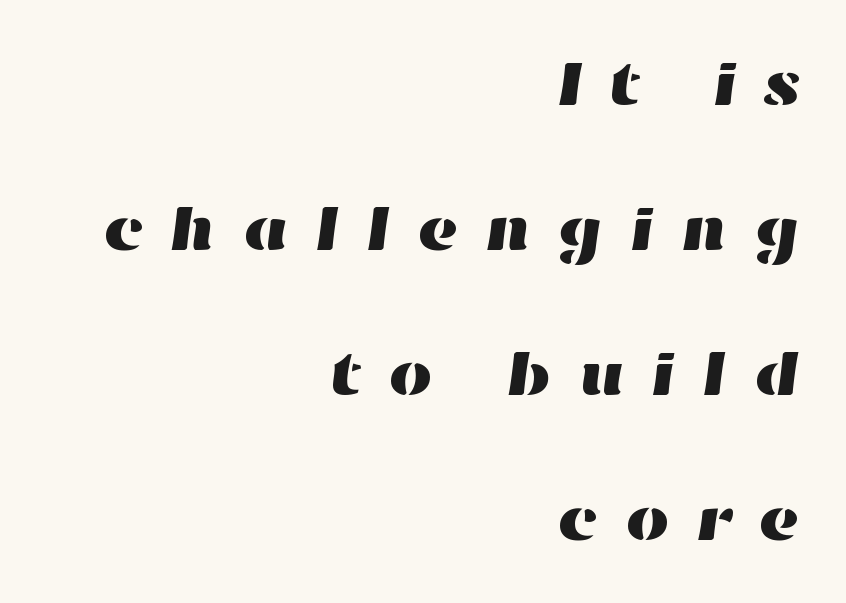
The image shows 63 px wide type; set right-aligned, loose line spacing (2.3x), unusually wide letter spacing (+0.4 em), not underlined; high stroke contrast and a medium x-height.
